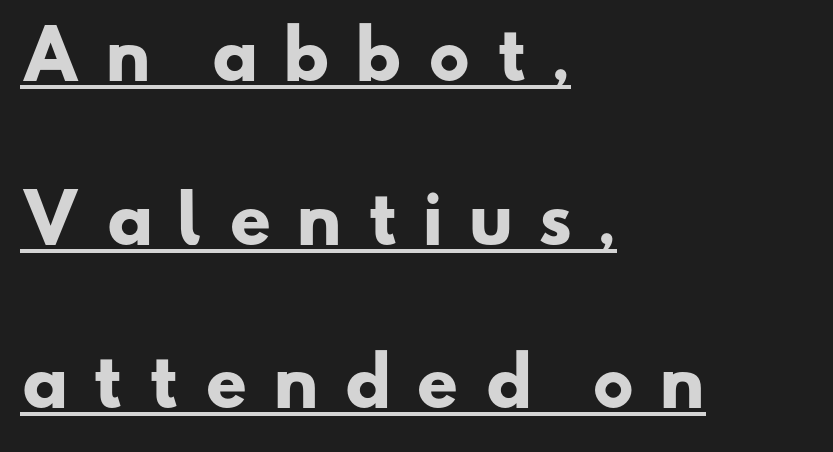
The image shows 66 px heavy, wide sans-serif type; set left-aligned, loose line spacing (2.48x), unusually wide letter spacing (+0.36 em), underlined; low stroke contrast and a small x-height.
